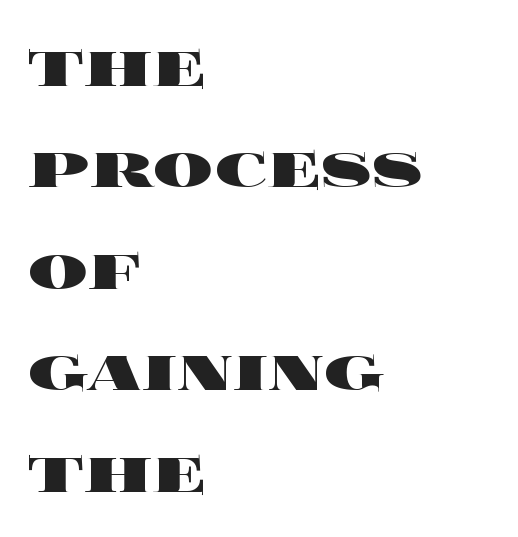
The image shows 74 px heavy, wide type, upright; set left-aligned, normal line spacing (1.37x), normal letter spacing, not underlined; a large x-height.
